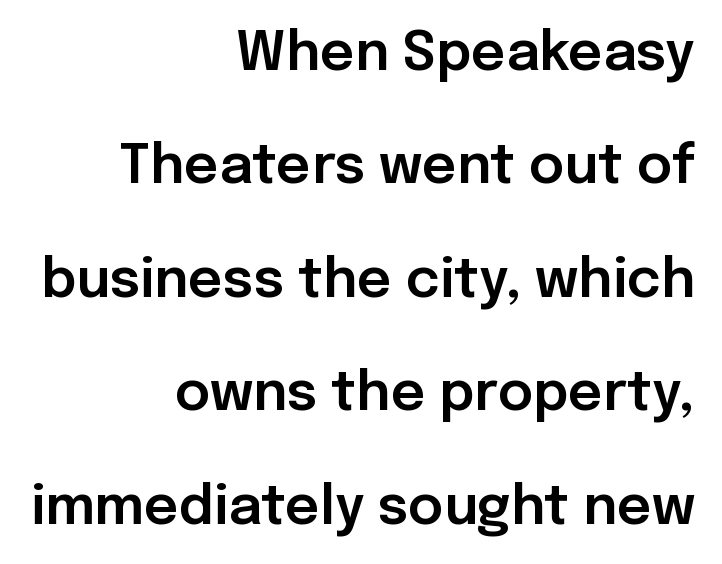
{"serif": "no", "italic": "no", "width": "normal", "stroke_contrast": "low", "x_height": "medium", "monospaced": "no", "underline": "no", "align": "right", "line_spacing": "loose", "line_spacing_ratio": 2.1, "letter_spacing": "normal", "letter_spacing_em": 0.0, "glyph_px": 54}
